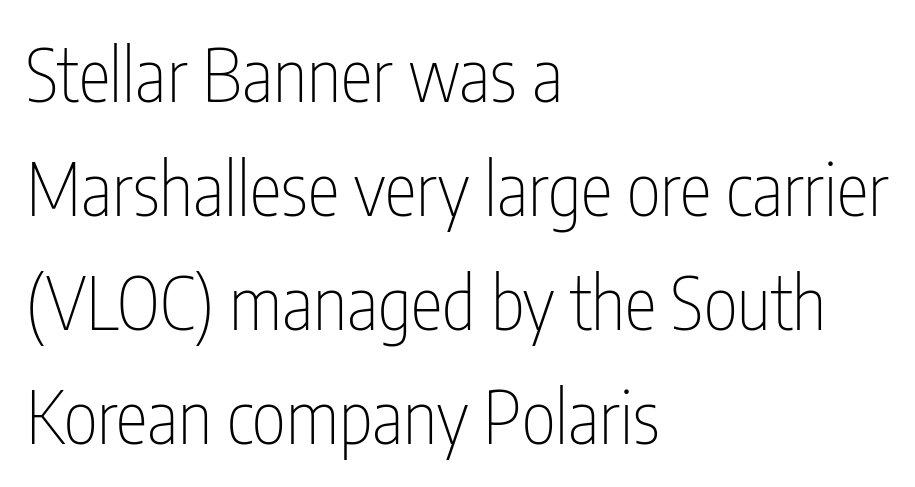
These lines stack with their left ends in a neat column. Every stem runs plumb, perpendicular to the baseline. The letters advance in unequal steps, a hallmark of proportional type. Interline gaps are of average width in this sample.
